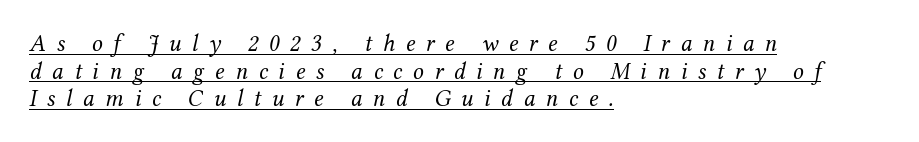
Q: Is the text bold? A: No.
Q: Is the text italic (slanted)? A: Yes, it leans right by about 12 degrees.
Q: Is the text underlined? A: Yes.
Q: How is the paragraph aligned? A: Left-aligned.
Q: Is the spacing between letters normal or unusually wide? A: Unusually wide.
Q: Is the spacing between lines tight, normal or loose? A: Tight.
